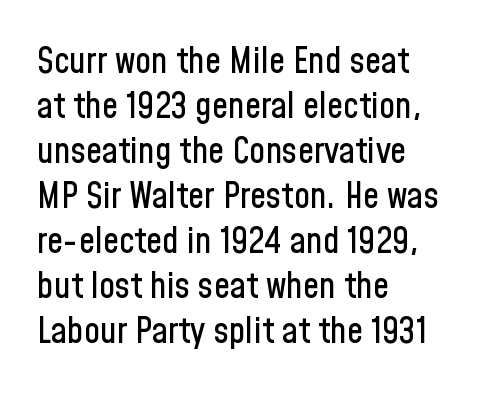
The image shows 36 px condensed sans-serif type, upright; set left-aligned, normal line spacing (1.25x), normal letter spacing, not underlined; low stroke contrast and a medium x-height.
